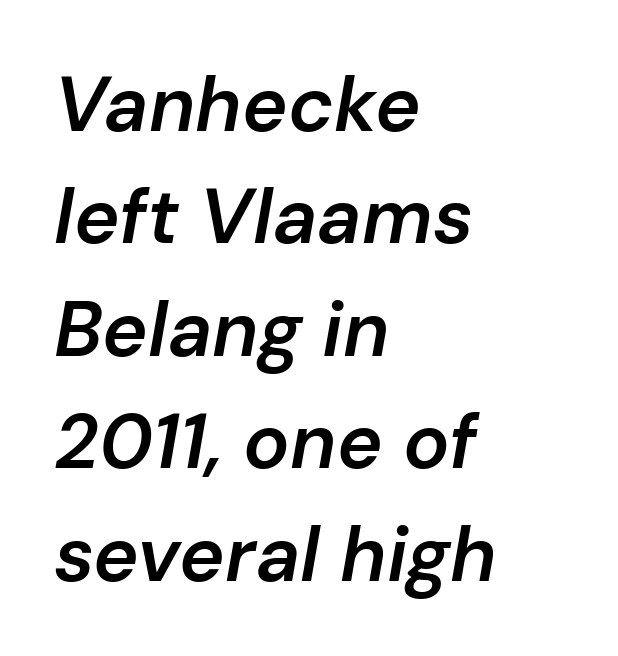
{"italic": "yes", "lean": "right", "slant_degrees": 10, "bold": "semi", "weight": "semibold", "width": "normal", "stroke_contrast": "low", "x_height": "medium", "monospaced": "no", "underline": "no", "align": "left", "line_spacing": "normal", "line_spacing_ratio": 1.46, "letter_spacing": "normal", "letter_spacing_em": 0.0, "glyph_px": 77}
